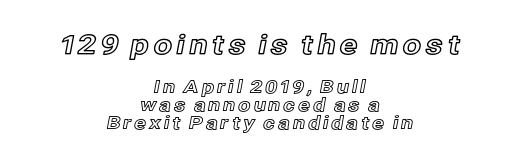
If you measured baseline to baseline, you'd find a short distance. Which of the two is more prominent by size? The first, at the top. Just letters on the line, the space beneath them empty. If you folded the block vertically in half, each line would mirror itself in length.
